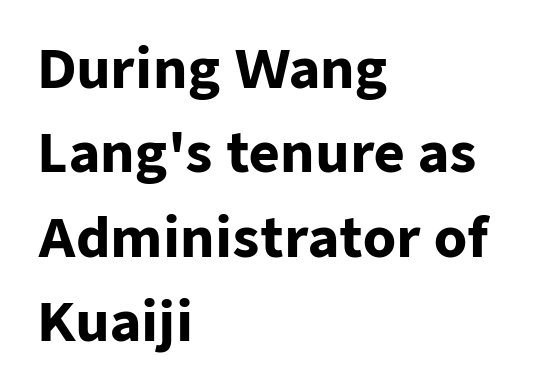
The image shows 53 px heavy sans-serif type, upright; set left-aligned, normal line spacing (1.59x), normal letter spacing, not underlined; low stroke contrast and a medium x-height.
